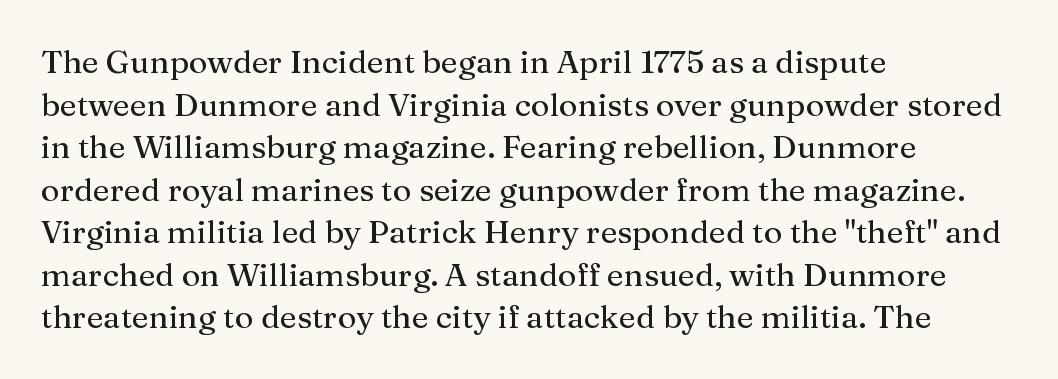
Is there much room between lines? A standard amount, neither cramped nor airy. The type family on display is of the serif kind. The type is set solid horizontally, with unmodified tracking. The setting favours the left margin, as ordinary paragraphs usually do.
